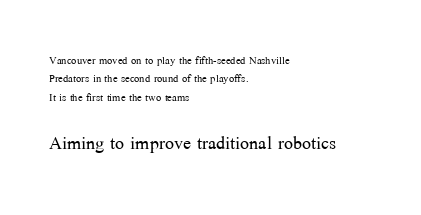
Q: Is the text bold? A: No.
Q: Is the text italic (slanted)? A: No, it is upright.
Q: Is the text underlined? A: No.
Q: How is the paragraph aligned? A: Left-aligned.
Q: Is the spacing between letters normal or unusually wide? A: Normal.
Q: Is the spacing between lines tight, normal or loose? A: Normal.
Q: Which block of text is set in a larger size, the first (top) or the second (bottom)? A: The second (bottom) one.
